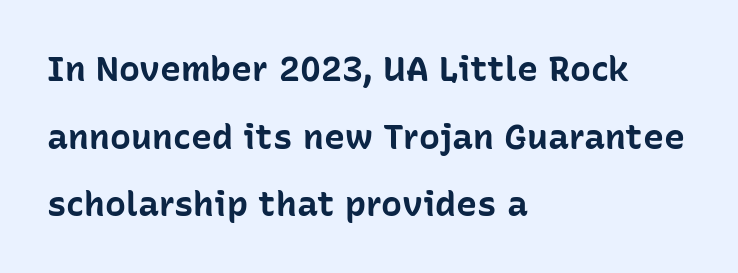
As a designer I'd log this as weight 700, bold. The zone under the glyphs is completely vacant. No feet cap the strokes, marking this as sans-serif type. The letters stand straight up with perfectly vertical stems. Line starts are locked; line ends wander. The type is set solid horizontally, with unmodified tracking.
